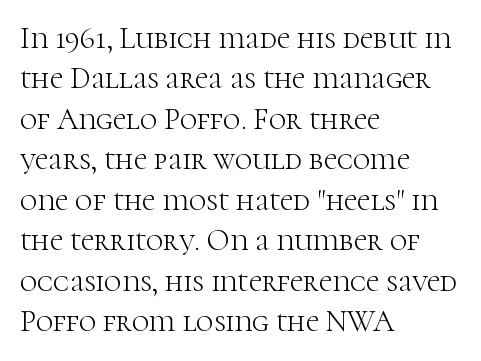
The image shows 30 px light serif type, upright; set left-aligned, normal line spacing (1.35x), normal letter spacing, not underlined; high stroke contrast and a medium x-height.
